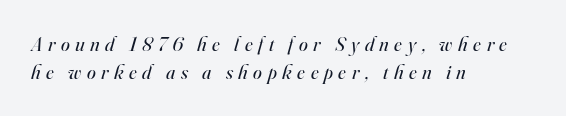
The image shows 20 px text type, italic (leaning right); set left-aligned, normal line spacing (1.4x), unusually wide letter spacing (+0.28 em), not underlined.
